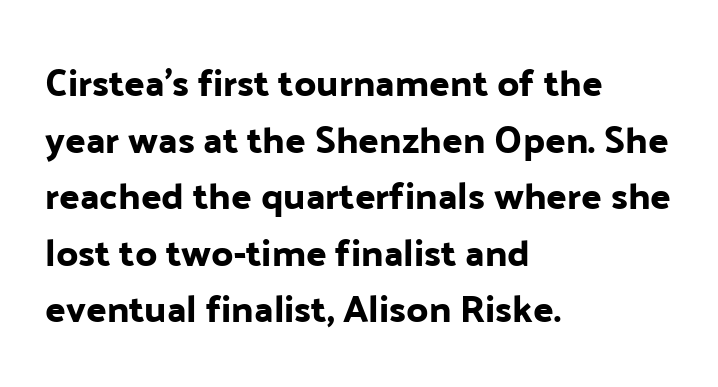
{"serif": "no", "italic": "no", "width": "normal", "stroke_contrast": "low", "x_height": "medium", "monospaced": "no", "underline": "no", "align": "left", "line_spacing": "normal", "line_spacing_ratio": 1.49, "letter_spacing": "normal", "letter_spacing_em": 0.0, "glyph_px": 38}
